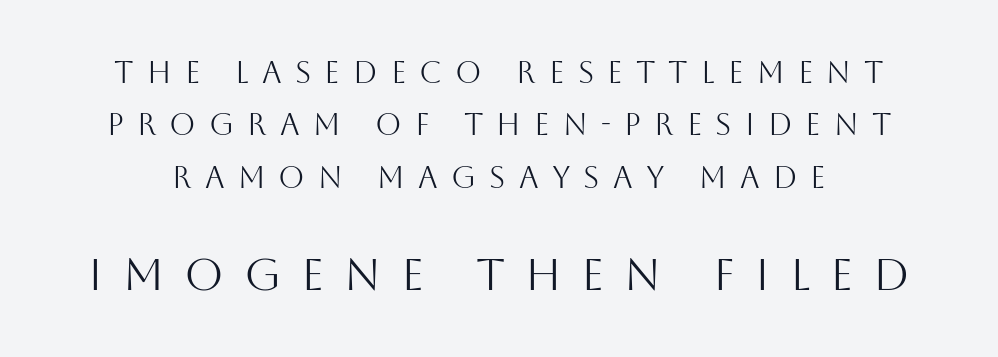
Q: Is the text bold? A: No.
Q: Is the text italic (slanted)? A: No, it is upright.
Q: Is the typeface a serif or a sans-serif typeface? A: Sans-serif.
Q: Is the text underlined? A: No.
Q: Is the spacing between letters normal or unusually wide? A: Unusually wide.
Q: Which block of text is set in a larger size, the first (top) or the second (bottom)? A: The second (bottom) one.
Q: Width (condensed, normal, or wide)? A: Normal.
Q: Stroke contrast? A: Medium.
Q: x-height? A: Large.
Q: Monospaced? A: No.
